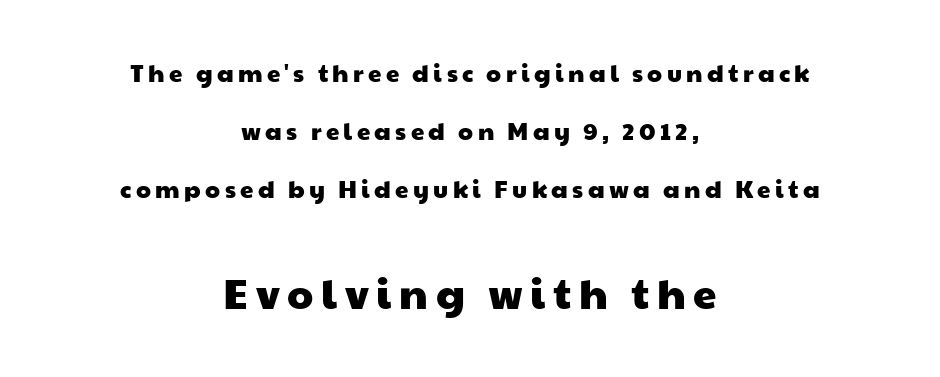
The image shows 42 px wide sans-serif type; set centered, loose line spacing (2.41x), not underlined; the second (bottom) block is 1.75x larger; low stroke contrast and a medium x-height.
